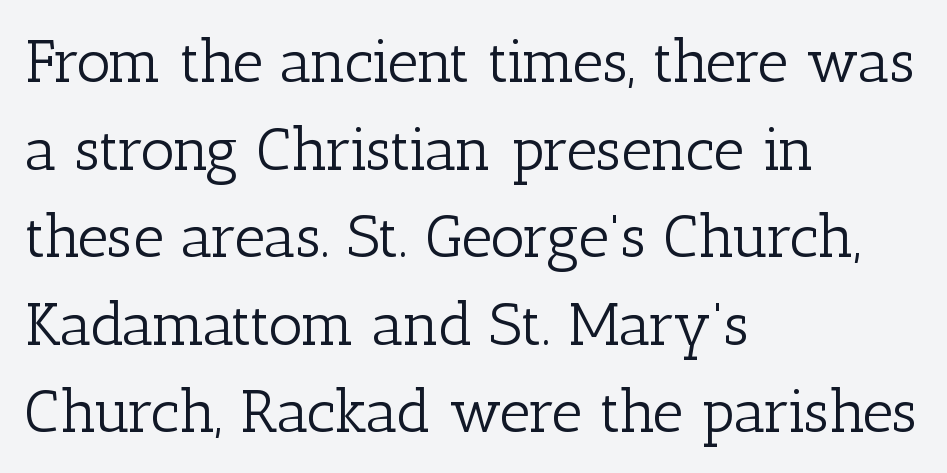
The image shows 60 px light serif type, upright; set left-aligned, normal line spacing (1.46x), normal letter spacing, not underlined; low stroke contrast and a medium x-height.
